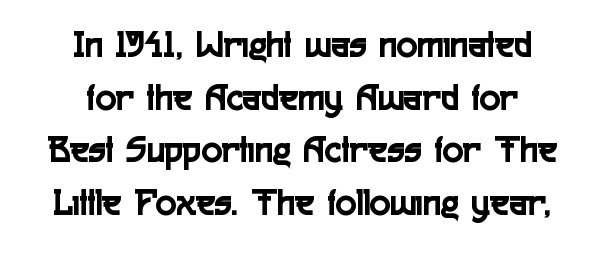
These lines are rendered in a variable-pitch font. Glance below the letters and you will spot only blank space. The tracking reads as untouched default to a designer's eye. If you folded the block vertically in half, each line would mirror itself in length.
